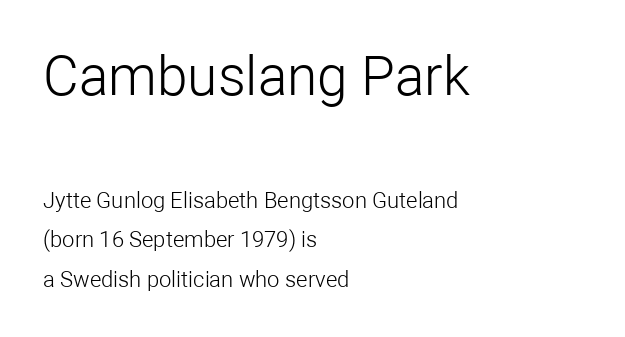
Q: Is the text bold? A: No.
Q: Is the text italic (slanted)? A: No, it is upright.
Q: Is the typeface a serif or a sans-serif typeface? A: Sans-serif.
Q: Is the text underlined? A: No.
Q: How is the paragraph aligned? A: Left-aligned.
Q: Is the spacing between letters normal or unusually wide? A: Normal.
Q: Which block of text is set in a larger size, the first (top) or the second (bottom)? A: The first (top) one.
Q: Width (condensed, normal, or wide)? A: Normal.
Q: Stroke contrast? A: Low.
Q: x-height? A: Medium.
Q: Monospaced? A: No.
